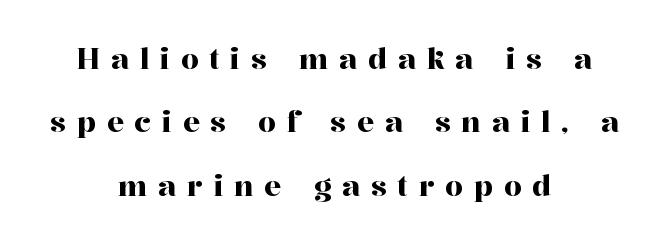
The image shows 28 px serif type, upright; set centered, loose line spacing (2.26x), unusually wide letter spacing (+0.39 em), not underlined; high stroke contrast and a medium x-height.
